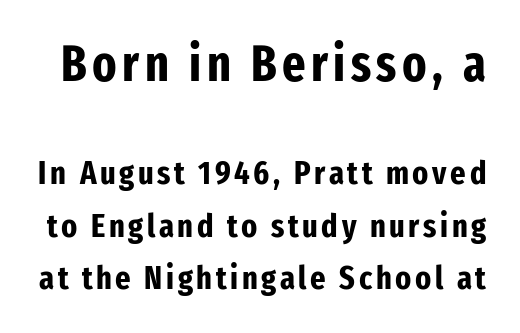
The image shows 50 px bold, condensed sans-serif type, upright; set normal line spacing (1.59x), not underlined; the first (top) block is 1.52x larger; low stroke contrast and a medium x-height.
